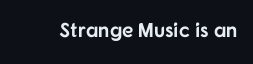
Q: Is the text bold? A: Yes.
Q: Is the text italic (slanted)? A: No, it is upright.
Q: Is the text underlined? A: No.
Q: Is the spacing between letters normal or unusually wide? A: Normal.
